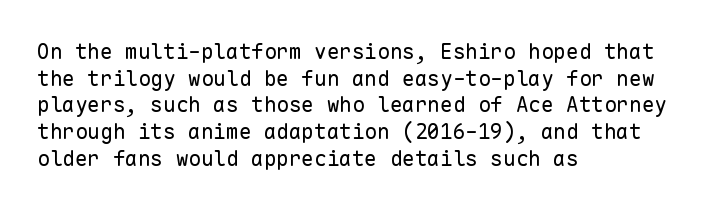
Q: Is the text bold? A: No.
Q: Is the text italic (slanted)? A: No, it is upright.
Q: Is the text underlined? A: No.
Q: How is the paragraph aligned? A: Left-aligned.
Q: Is the spacing between letters normal or unusually wide? A: Normal.
Q: Is the spacing between lines tight, normal or loose? A: Normal.
